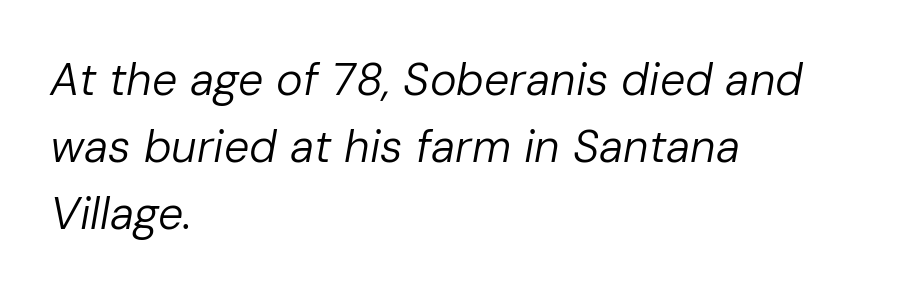
The image shows 45 px regular-weight type, italic (leaning right); set left-aligned, normal line spacing (1.49x), normal letter spacing, not underlined; low stroke contrast and a medium x-height.
